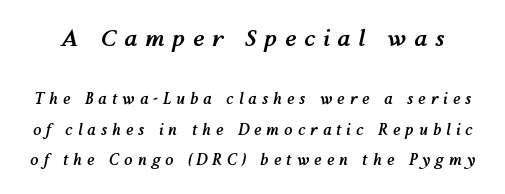
The image shows 23 px bold type, italic (leaning right); set loose line spacing (2.03x), unusually wide letter spacing (+0.34 em), not underlined; the first (top) block is 1.53x larger.
